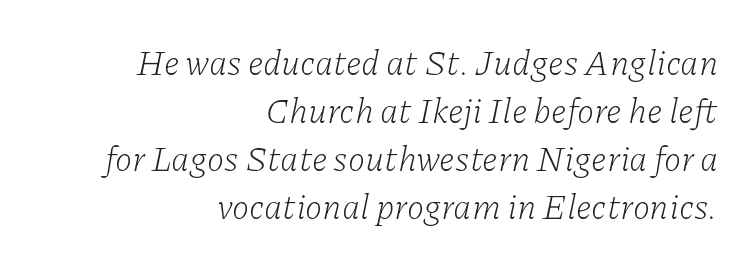
This sample keeps an unexceptional amount of space between lines. The font is comparable to plain body text, perhaps lighter. In terms of letterspacing, this is plain default setting. Tall strokes in this sample are angled rather than plumb.
